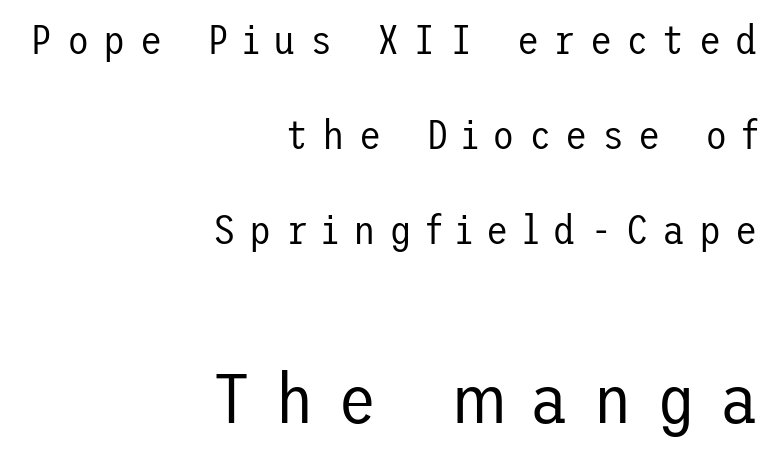
Q: Is the text bold? A: No.
Q: Is the text italic (slanted)? A: No, it is upright.
Q: Is the typeface a serif or a sans-serif typeface? A: Sans-serif.
Q: Is the text underlined? A: No.
Q: How is the paragraph aligned? A: Right-aligned.
Q: Is the spacing between letters normal or unusually wide? A: Unusually wide.
Q: Is the spacing between lines tight, normal or loose? A: Loose.
Q: Which block of text is set in a larger size, the first (top) or the second (bottom)? A: The second (bottom) one.
Q: Width (condensed, normal, or wide)? A: Normal.
Q: Stroke contrast? A: Low.
Q: x-height? A: Medium.
